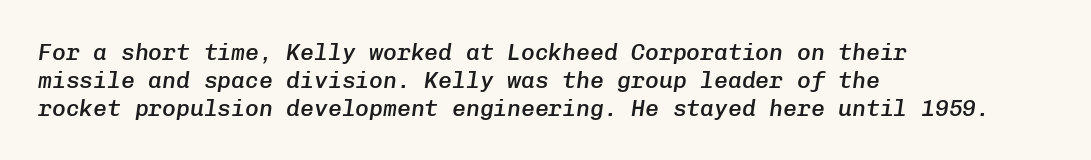
Q: Is the text bold? A: Semi-bold.
Q: Is the text italic (slanted)? A: Yes, it leans right by about 8 degrees.
Q: Is the text underlined? A: No.
Q: How is the paragraph aligned? A: Left-aligned.
Q: Is the spacing between letters normal or unusually wide? A: Normal.
